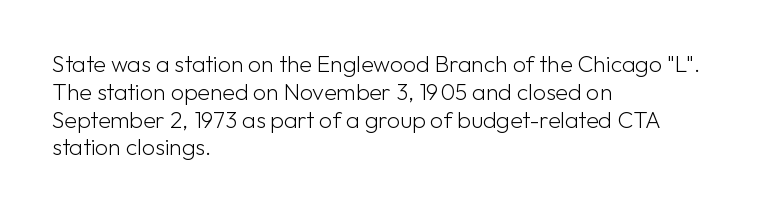
Q: Is the text bold? A: No.
Q: Is the text italic (slanted)? A: No, it is upright.
Q: Is the text underlined? A: No.
Q: How is the paragraph aligned? A: Left-aligned.
Q: Is the spacing between letters normal or unusually wide? A: Normal.
